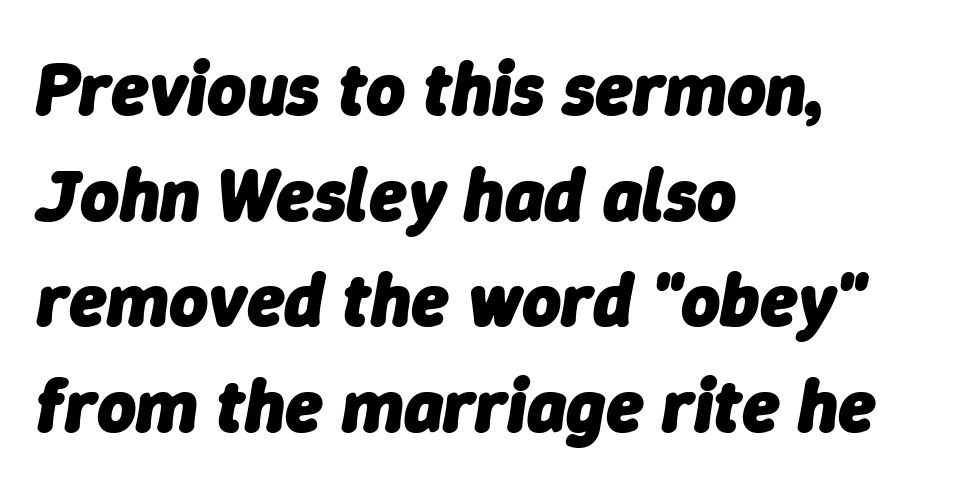
The image shows 75 px heavy type, italic (leaning right); set left-aligned, normal line spacing (1.41x), normal letter spacing, not underlined; low stroke contrast and a medium x-height.
